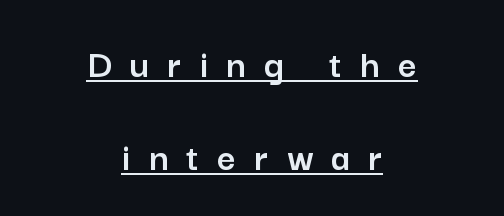
Q: Is the text italic (slanted)? A: No, it is upright.
Q: Is the typeface a serif or a sans-serif typeface? A: Sans-serif.
Q: Is the text underlined? A: Yes.
Q: How is the paragraph aligned? A: Centered.
Q: Is the spacing between letters normal or unusually wide? A: Unusually wide.
Q: Is the spacing between lines tight, normal or loose? A: Loose.
Q: Width (condensed, normal, or wide)? A: Normal.
Q: Stroke contrast? A: Low.
Q: x-height? A: Medium.
Q: Monospaced? A: No.
